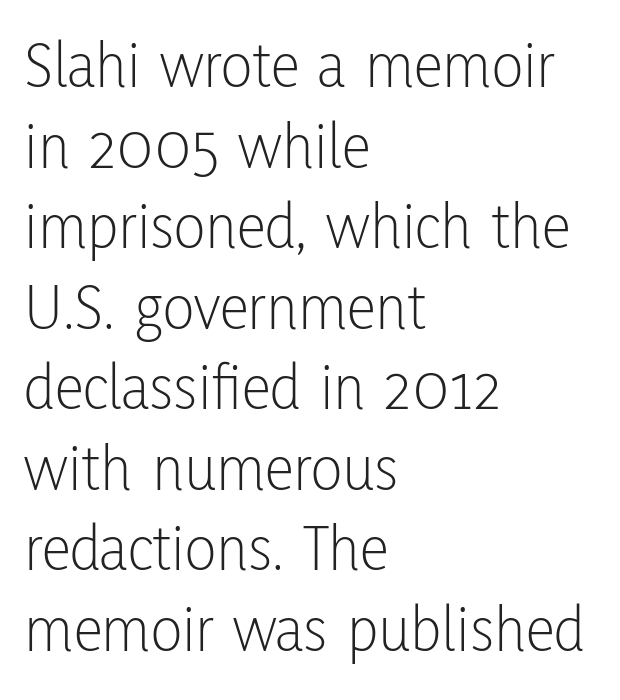
Honestly, there is no underline to notice here at all. Each stroke keeps to a modest, everyday thickness or less. There is no visible air inserted between adjacent glyphs. Designer's note — italics off, roman on. Here the designer chose a conventional face with non-uniform glyph widths. Every row of glyphs begins at an identical x-position on the left.
